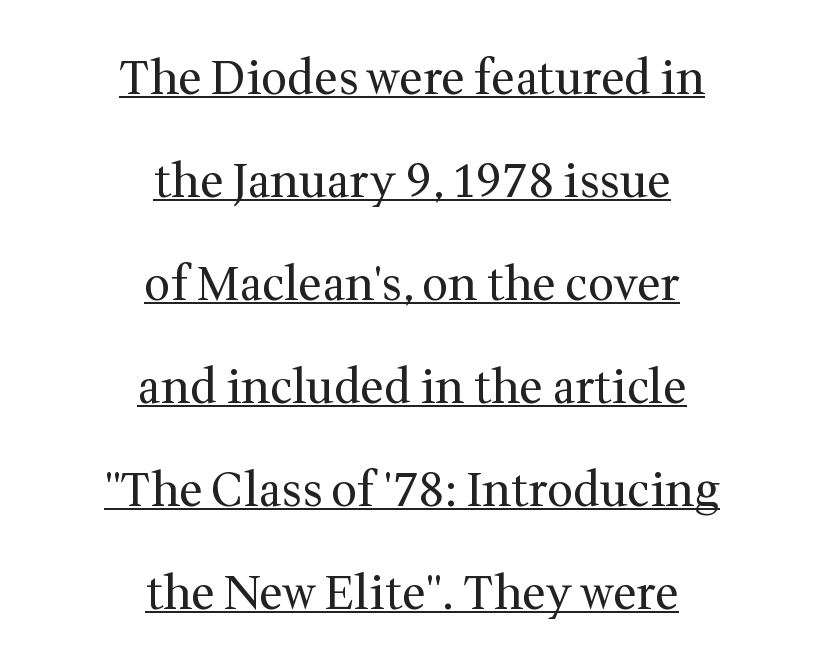
{"serif": "yes", "italic": "no", "bold": "no", "weight": "regular", "width": "normal", "stroke_contrast": "medium", "x_height": "medium", "monospaced": "no", "underline": "yes", "align": "center", "line_spacing": "loose", "line_spacing_ratio": 2.24, "letter_spacing": "normal", "letter_spacing_em": 0.0, "glyph_px": 46}
